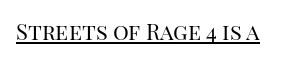
The image shows 22 px text type, upright; set normal letter spacing, underlined.
